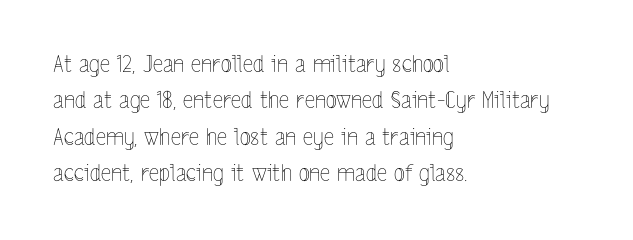
The image shows 23 px text type, upright; set left-aligned, normal line spacing (1.58x), normal letter spacing, not underlined.
